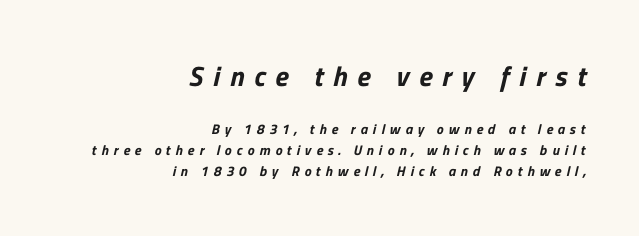
You could only call the tracking loose — the letters float apart. Looks like regular typesetting: each glyph gets only the width it needs. Compared with typical paragraphs, the rows here are spaced about the same. Classification — sans serif. Larger block? The one above; the one below is distinctly smaller.
